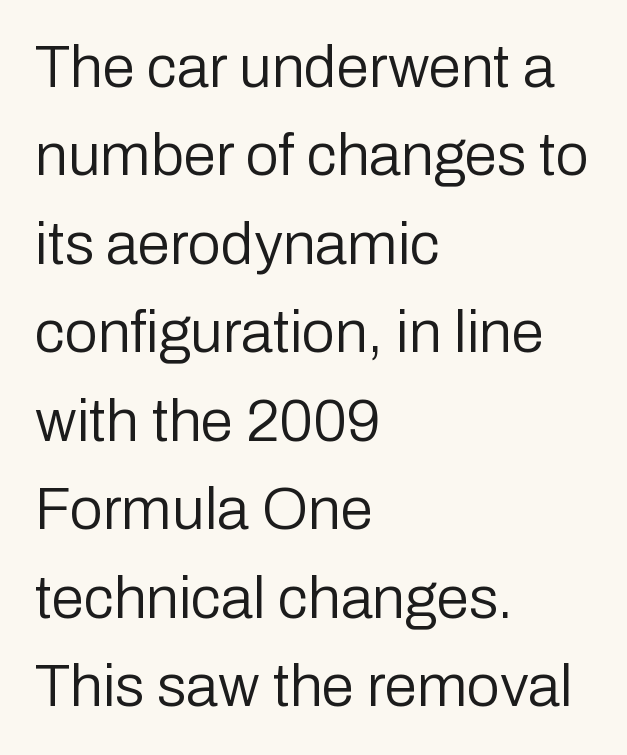
{"serif": "no", "italic": "no", "bold": "no", "weight": "regular", "width": "normal", "stroke_contrast": "low", "x_height": "medium", "monospaced": "no", "underline": "no", "align": "left", "line_spacing": "normal", "line_spacing_ratio": 1.5, "letter_spacing": "normal", "letter_spacing_em": 0.0, "glyph_px": 59}
